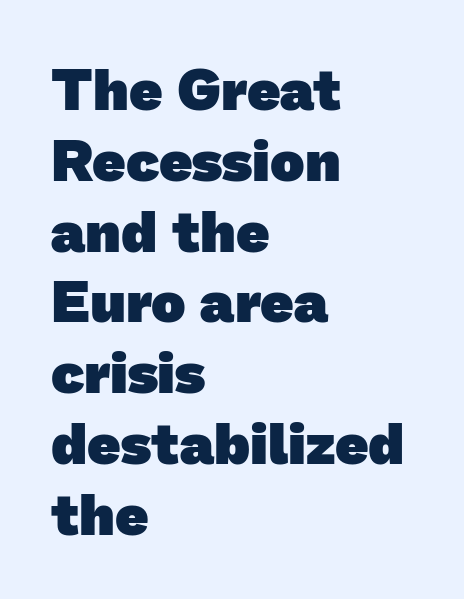
The passage shown is emphatically bold. No feet cap the strokes, marking this as sans-serif type. The letterforms sit shoulder to shoulder at normal distance. The passage is arranged the way most books set body copy — flush left. The foot of each line stays bare and open. Do the characters align in a grid? No, the font is proportional.
